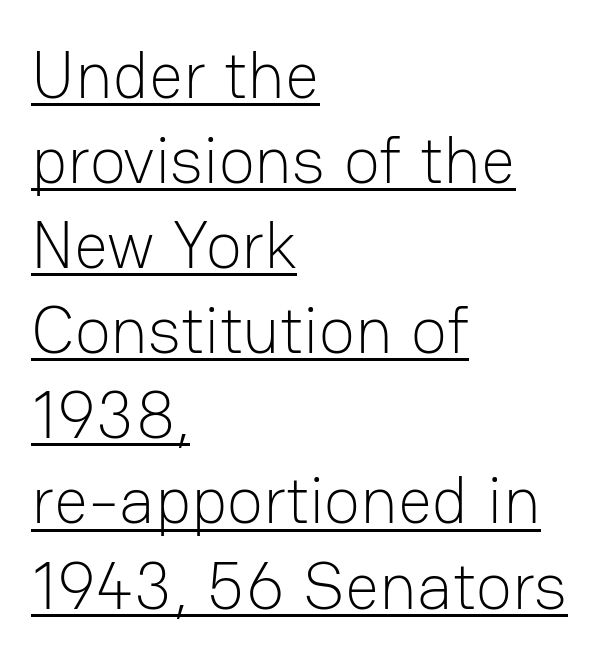
{"serif": "no", "italic": "no", "bold": "no", "weight": "light", "width": "normal", "stroke_contrast": "low", "x_height": "medium", "monospaced": "no", "underline": "yes", "align": "left", "line_spacing": "normal", "line_spacing_ratio": 1.27, "letter_spacing": "normal", "letter_spacing_em": 0.0, "glyph_px": 67}
